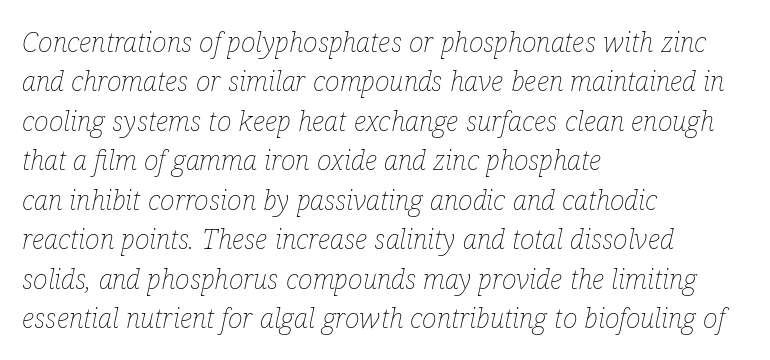
The image shows 28 px thin, condensed type, italic (leaning right); set left-aligned, normal line spacing (1.41x), normal letter spacing, not underlined; low stroke contrast and a medium x-height.
